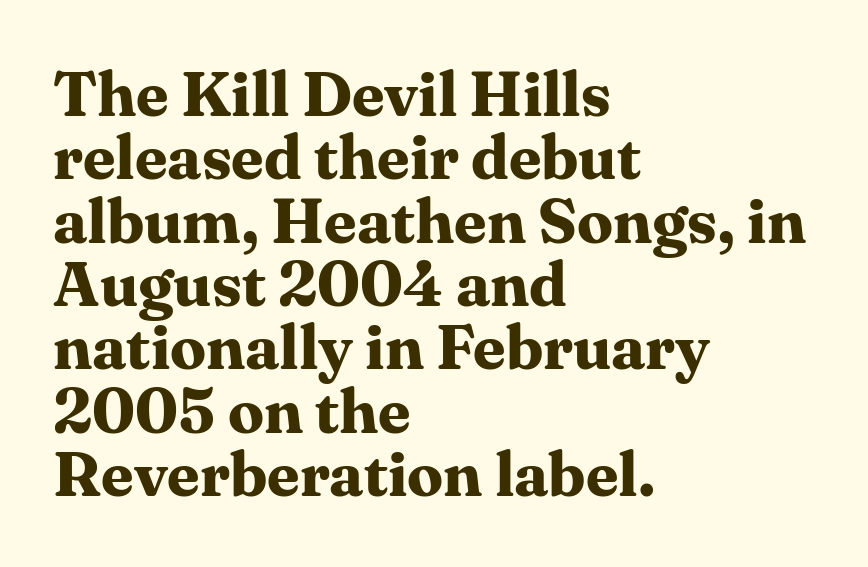
{"serif": "yes", "italic": "no", "bold": "yes", "weight": "bold", "width": "normal", "stroke_contrast": "medium", "x_height": "medium", "monospaced": "no", "underline": "no", "align": "left", "line_spacing": "tight", "line_spacing_ratio": 0.99, "letter_spacing": "normal", "letter_spacing_em": 0.0, "glyph_px": 64}
